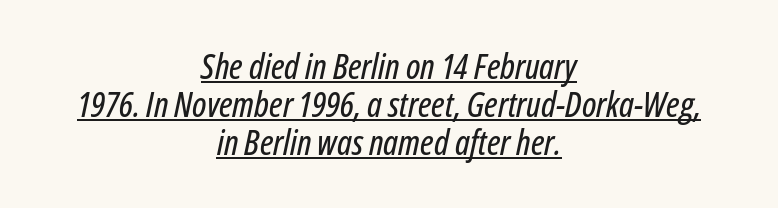
The image shows 35 px condensed type, italic (leaning right); set centered, tight line spacing (1.09x), normal letter spacing, underlined; low stroke contrast and a medium x-height.
